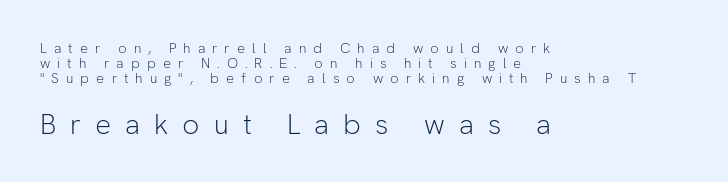
The image shows 28 px light sans-serif type, upright; set left-aligned, tight line spacing (1.08x), unusually wide letter spacing (+0.5 em), not underlined; the second (bottom) block is 2.0x larger; low stroke contrast and a medium x-height.
